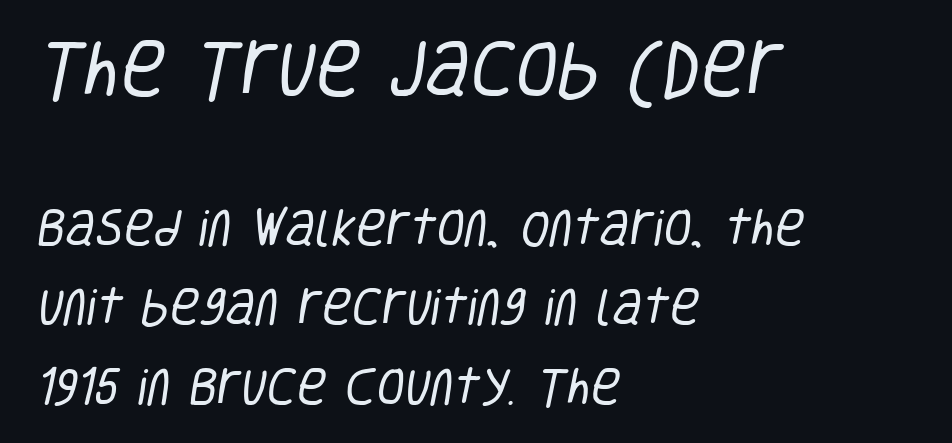
{"serif": "no", "bold": "no", "weight": "regular", "width": "condensed", "stroke_contrast": "low", "x_height": "large", "monospaced": "no", "underline": "no", "align": "left", "line_spacing": "loose", "line_spacing_ratio": 1.94, "letter_spacing": "normal", "letter_spacing_em": 0.0, "larger_block": "first", "size_ratio": 1.51, "glyph_px": 62}
